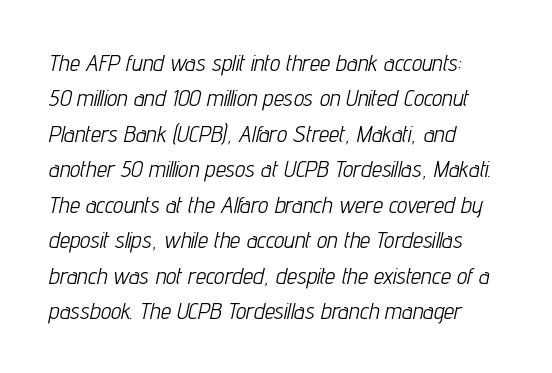
The image shows 23 px text type, italic (leaning right); set left-aligned, normal line spacing (1.54x), normal letter spacing, not underlined.
